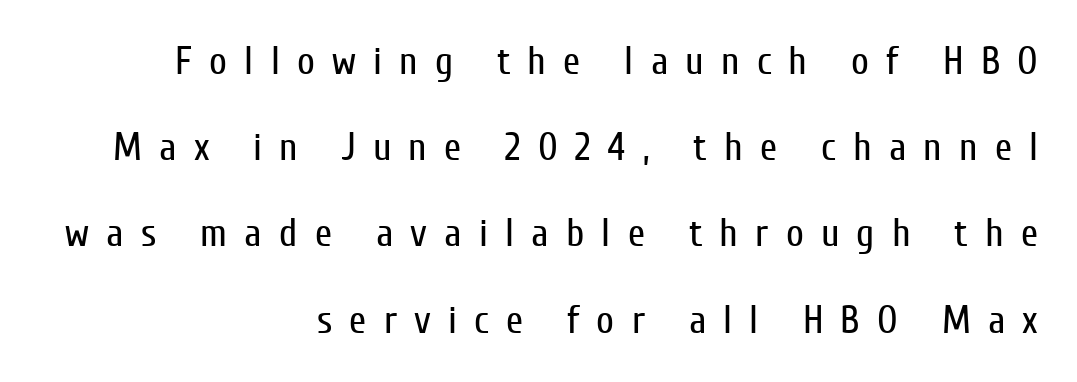
{"serif": "no", "italic": "no", "bold": "no", "weight": "regular", "width": "condensed", "stroke_contrast": "low", "x_height": "medium", "monospaced": "no", "underline": "no", "align": "right", "line_spacing": "loose", "line_spacing_ratio": 2.21, "letter_spacing": "wide", "letter_spacing_em": 0.44, "glyph_px": 39}
